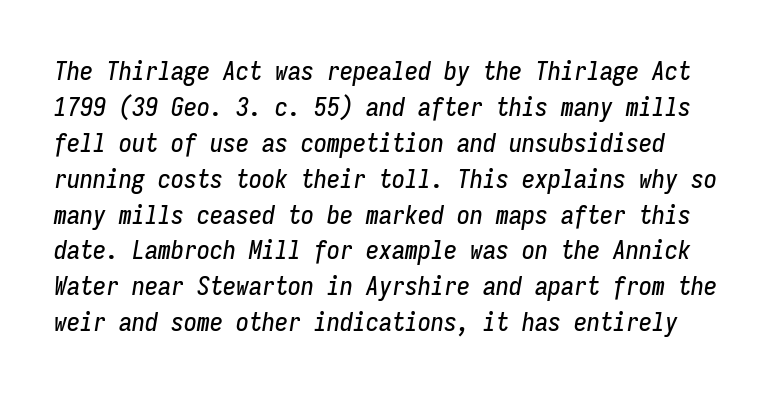
The image shows 26 px text type, italic (leaning right); set normal line spacing (1.38x), normal letter spacing, not underlined.
